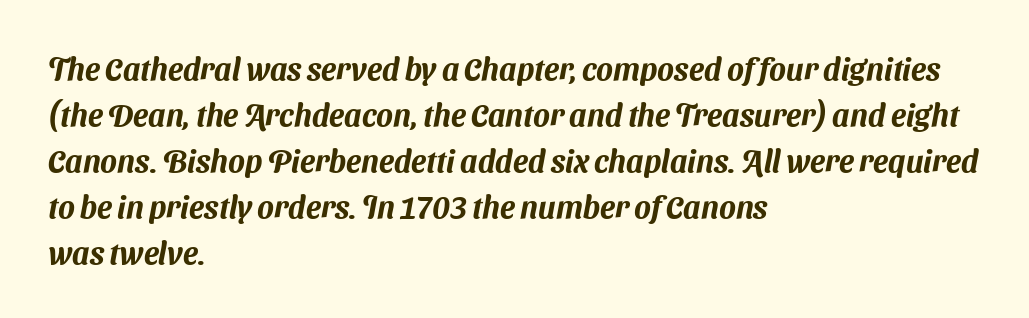
Q: Is the typeface a serif or a sans-serif typeface? A: Sans-serif.
Q: Is the text underlined? A: No.
Q: How is the paragraph aligned? A: Left-aligned.
Q: Is the spacing between letters normal or unusually wide? A: Normal.
Q: Is the spacing between lines tight, normal or loose? A: Normal.
Q: Width (condensed, normal, or wide)? A: Normal.
Q: Stroke contrast? A: Medium.
Q: x-height? A: Medium.
Q: Monospaced? A: No.
